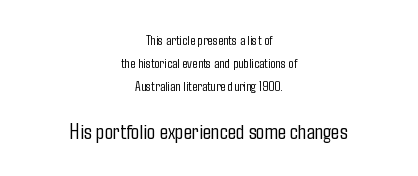
The weight would be labelled regular, book, light, or lighter still. Top chunk: small. Bottom chunk: large. Type without underlining. Horizontally, the lines are justified to the midpoint only. Observe the ordinary spacing: letters are neighbours, not strangers.
